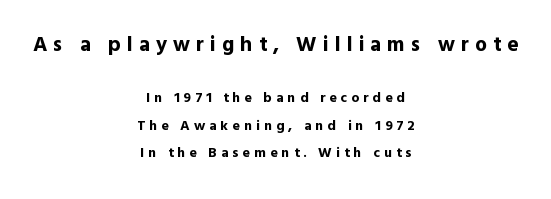
{"italic": "no", "bold": "yes", "underline": "no", "align": "center", "line_spacing": "loose", "line_spacing_ratio": 1.97, "letter_spacing": "wide", "letter_spacing_em": 0.29, "larger_block": "first", "size_ratio": 1.5, "glyph_px": 21}
